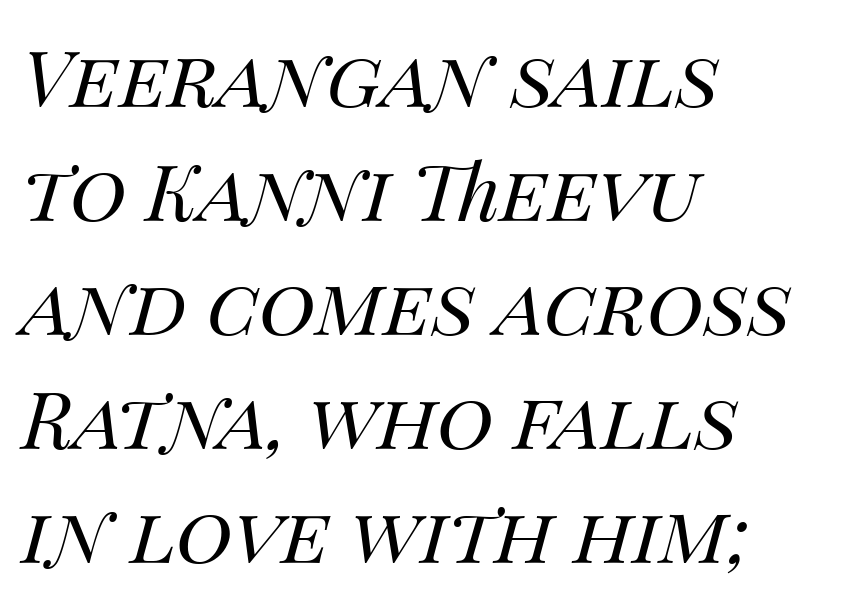
{"italic": "yes", "lean": "right", "slant_degrees": 14, "bold": "no", "weight": "regular", "width": "normal", "stroke_contrast": "medium", "x_height": "large", "monospaced": "no", "underline": "no", "align": "left", "line_spacing": "normal", "line_spacing_ratio": 1.46, "letter_spacing": "normal", "letter_spacing_em": 0.0, "glyph_px": 78}
